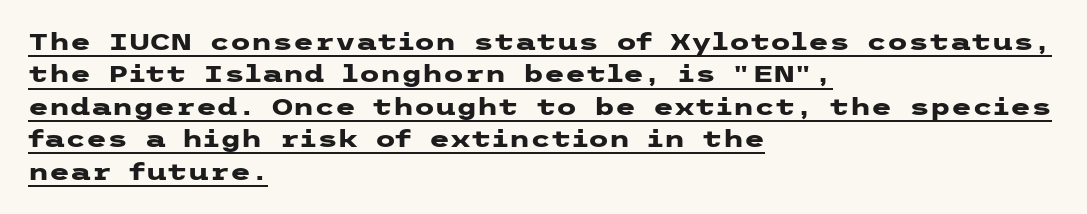
{"italic": "no", "bold": "yes", "underline": "yes", "align": "left", "line_spacing": "normal", "line_spacing_ratio": 1.35, "letter_spacing": "normal", "letter_spacing_em": 0.0, "glyph_px": 24}
